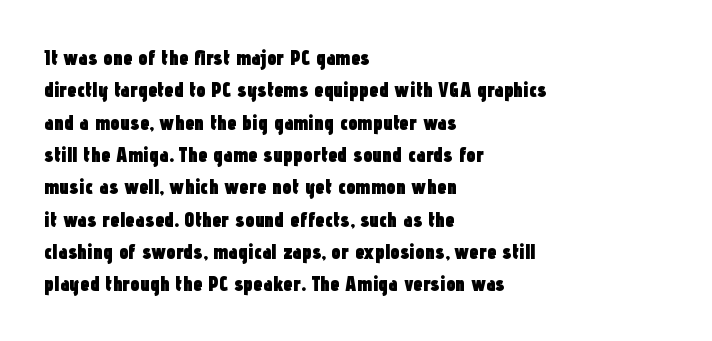
The image shows 21 px bold type, upright; set left-aligned, normal line spacing (1.54x), normal letter spacing, not underlined.
